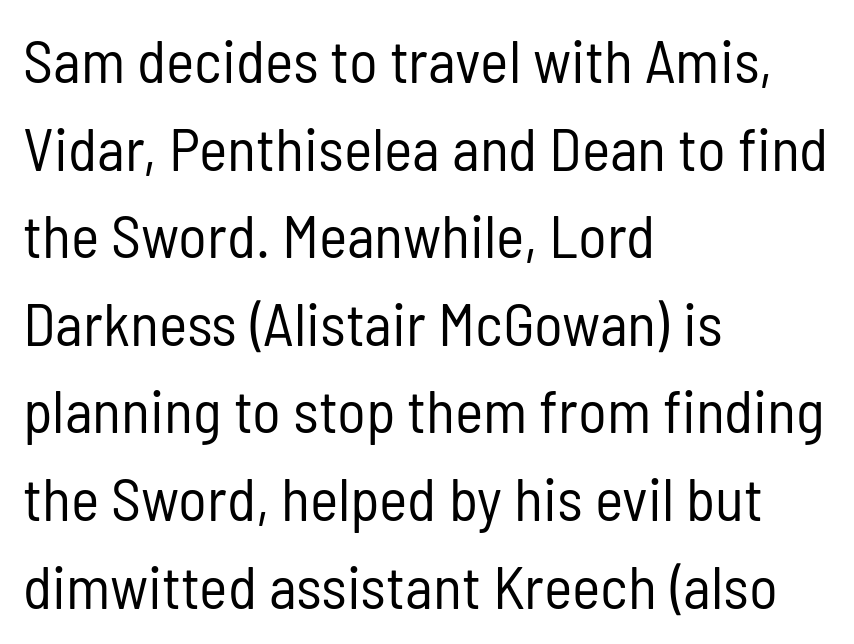
The image shows 60 px regular-weight, condensed sans-serif type, upright; set left-aligned, normal line spacing (1.46x), normal letter spacing, not underlined; low stroke contrast and a medium x-height.
